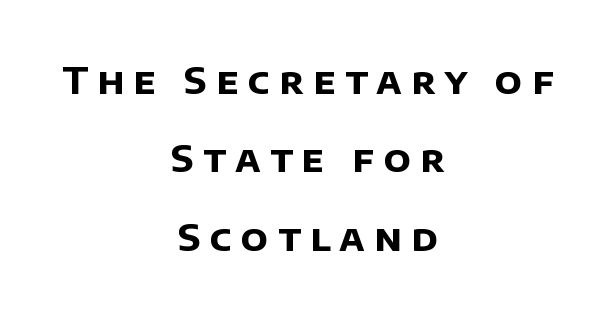
{"serif": "no", "bold": "yes", "weight": "bold", "width": "normal", "stroke_contrast": "low", "x_height": "large", "monospaced": "no", "underline": "no", "align": "center", "line_spacing": "loose", "line_spacing_ratio": 2.12, "letter_spacing": "wide", "letter_spacing_em": 0.25, "glyph_px": 37}
